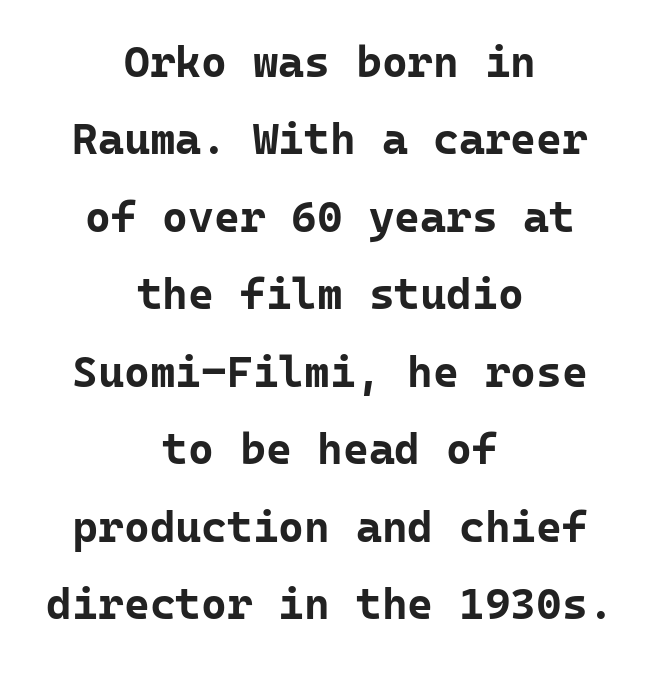
The image shows 44 px bold sans-serif type, upright, monospaced; set centered, line spacing 1.76x, normal letter spacing, not underlined; low stroke contrast and a medium x-height.
